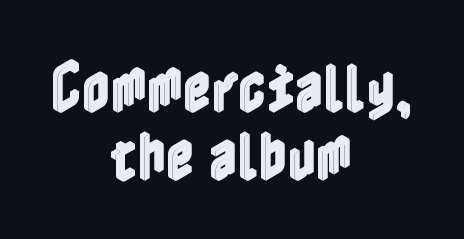
The image shows 55 px condensed type, upright; set centered, line spacing 1.23x, normal letter spacing, not underlined; a medium x-height.
